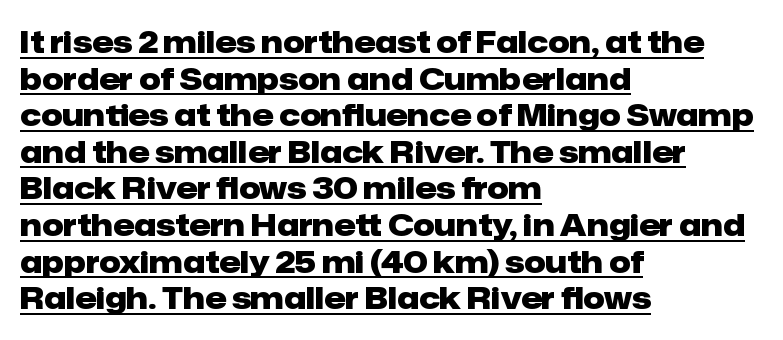
Is there any slant? The stems are plumb. The characters look thick and weighty, a clear bold. Looks like someone drew a line under every word here. Horizontally, the lines are justified to the leading edge only. The characters display no serif detailing; their extremities are plain.
